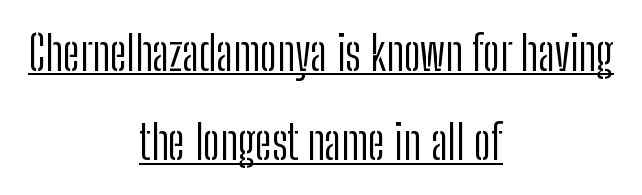
{"serif": "no", "italic": "no", "bold": "no", "weight": "light", "width": "condensed", "stroke_contrast": "low", "x_height": "medium", "monospaced": "no", "underline": "yes", "align": "center", "line_spacing_ratio": 1.86, "letter_spacing": "normal", "letter_spacing_em": 0.0, "glyph_px": 48}
